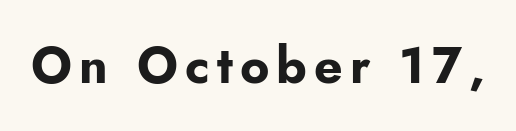
{"serif": "no", "italic": "no", "bold": "yes", "weight": "bold", "width": "normal", "stroke_contrast": "low", "x_height": "small", "monospaced": "no", "underline": "no", "glyph_px": 50}
